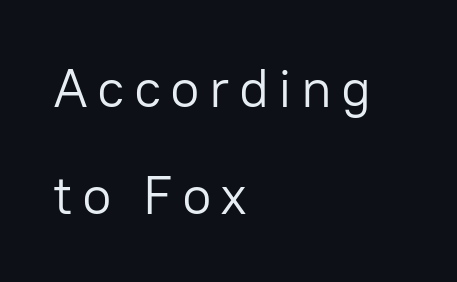
Q: Is the text bold? A: No.
Q: Is the text italic (slanted)? A: No, it is upright.
Q: Is the typeface a serif or a sans-serif typeface? A: Sans-serif.
Q: Is the text underlined? A: No.
Q: How is the paragraph aligned? A: Left-aligned.
Q: Is the spacing between lines tight, normal or loose? A: Loose.
Q: Width (condensed, normal, or wide)? A: Normal.
Q: Stroke contrast? A: Low.
Q: x-height? A: Medium.
Q: Monospaced? A: No.
